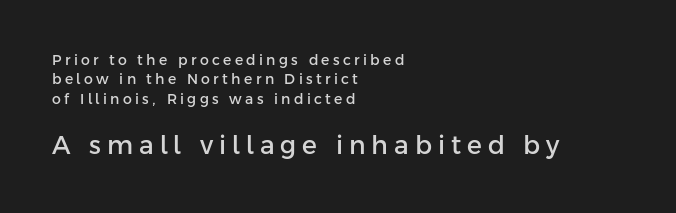
The image shows 25 px text type, upright; set left-aligned, normal line spacing (1.39x), unusually wide letter spacing (+0.24 em), not underlined; the second (bottom) block is 1.79x larger.
